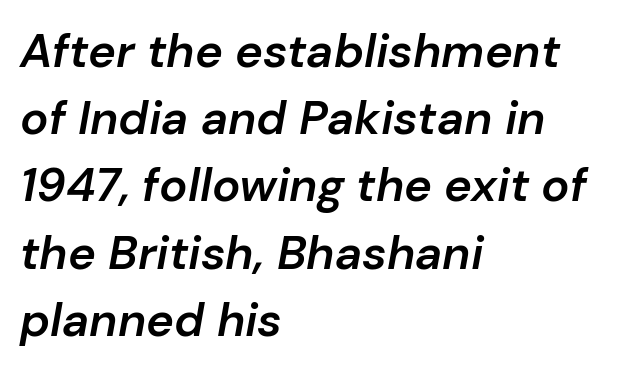
Q: Is the text bold? A: Semi-bold.
Q: Is the text italic (slanted)? A: Yes, it leans right by about 10 degrees.
Q: Is the text underlined? A: No.
Q: How is the paragraph aligned? A: Left-aligned.
Q: Is the spacing between letters normal or unusually wide? A: Normal.
Q: Is the spacing between lines tight, normal or loose? A: Normal.
Q: Width (condensed, normal, or wide)? A: Normal.
Q: Stroke contrast? A: Low.
Q: x-height? A: Medium.
Q: Monospaced? A: No.
